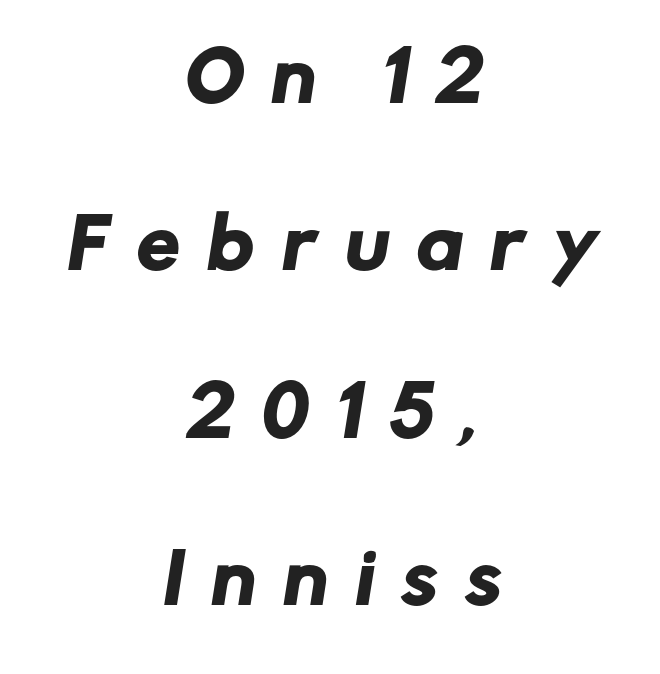
Q: Is the typeface a serif or a sans-serif typeface? A: Sans-serif.
Q: Is the text underlined? A: No.
Q: How is the paragraph aligned? A: Centered.
Q: Is the spacing between letters normal or unusually wide? A: Unusually wide.
Q: Is the spacing between lines tight, normal or loose? A: Loose.
Q: Width (condensed, normal, or wide)? A: Normal.
Q: Stroke contrast? A: Low.
Q: x-height? A: Medium.
Q: Monospaced? A: No.
